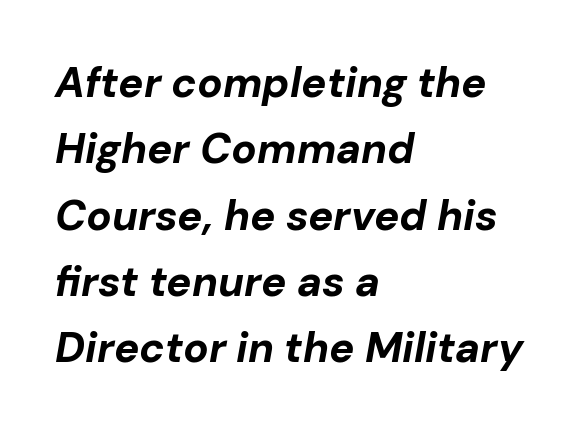
Regular leading. Words float on clear page, feet unadorned. Layout note: lines flush left. The passage shown leans; its letterforms are oblique. Spacing verdict: proportional, widths tailored to each character. Standard letterfit; no display-style spreading of the glyphs.
